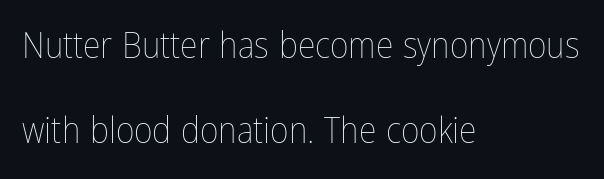
No letter is thick-stroked: the sample isn't bold. Vertical strokes here are truly vertical. The rendering anchors every line to the left-hand side. Horizontal bands of white between lines are thick stripes. The rendering uses natural spacing where letterforms have individual widths.
